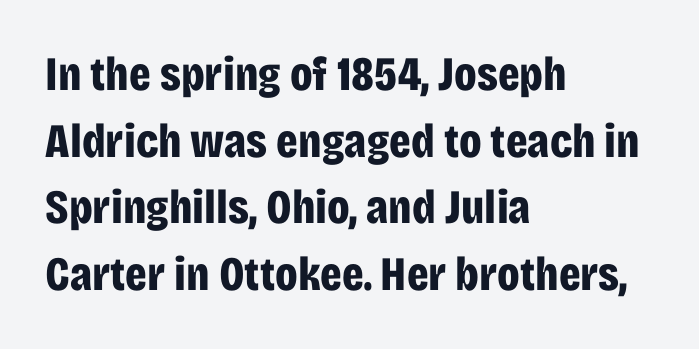
Q: Is the text bold? A: Yes.
Q: Is the text italic (slanted)? A: No, it is upright.
Q: Is the typeface a serif or a sans-serif typeface? A: Sans-serif.
Q: Is the text underlined? A: No.
Q: How is the paragraph aligned? A: Left-aligned.
Q: Is the spacing between letters normal or unusually wide? A: Normal.
Q: Is the spacing between lines tight, normal or loose? A: Normal.
Q: Width (condensed, normal, or wide)? A: Condensed.
Q: Stroke contrast? A: Low.
Q: x-height? A: Large.
Q: Monospaced? A: No.
